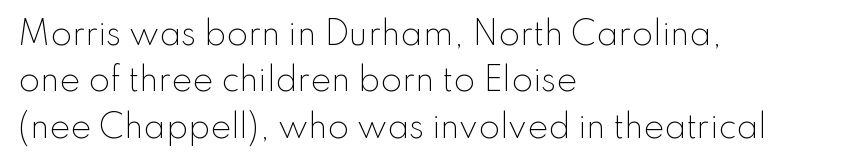
Notice how the stems are strictly vertical — no italics here. Does the copy run flush right? No — it runs flush left. Descender tails drop into unmarked territory. The letterforms sit at book weight or below. Compared with typical paragraphs, the rows here are spaced about the same.
